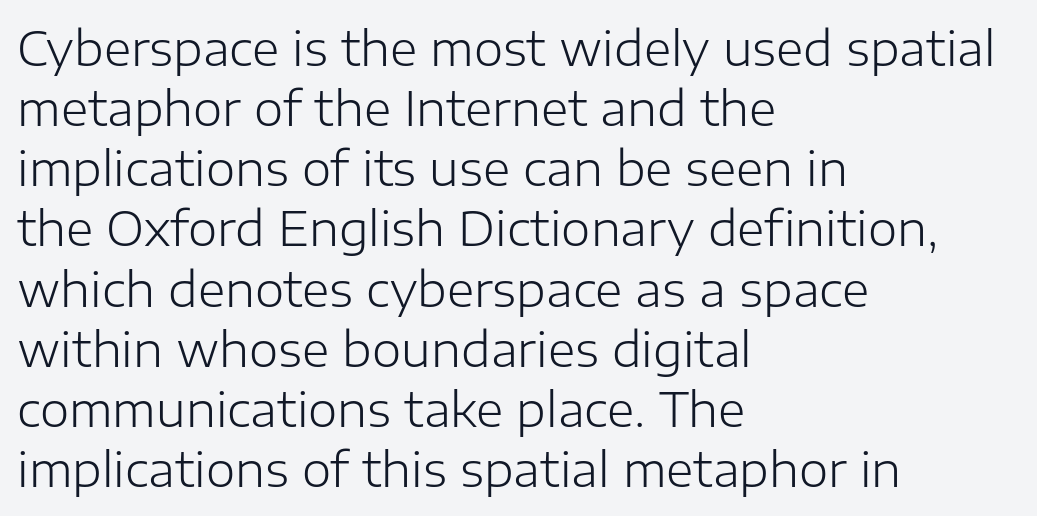
The image shows 47 px light sans-serif type, upright; set left-aligned, normal line spacing (1.28x), normal letter spacing, not underlined; low stroke contrast and a medium x-height.
